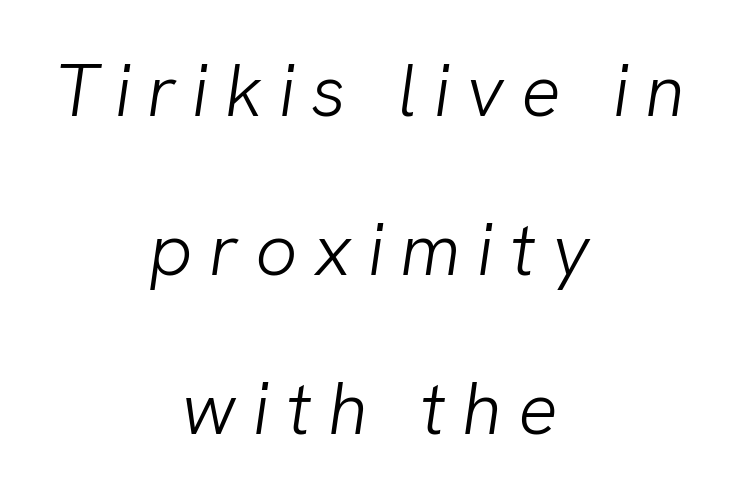
The compositor balanced each line on the midline. The leading is generous, giving the passage an open texture. The face used here is rendered with a markedly widened letterfit. Nothing heavy about these letters — not bold at all. The letters advance in unequal steps, a hallmark of proportional type.
